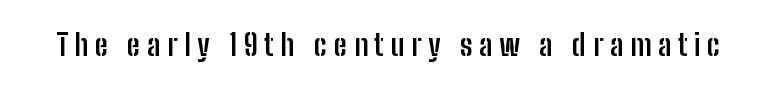
Q: Is the text bold? A: Yes.
Q: Is the text italic (slanted)? A: No, it is upright.
Q: Is the typeface a serif or a sans-serif typeface? A: Sans-serif.
Q: Is the text underlined? A: No.
Q: Is the spacing between letters normal or unusually wide? A: Unusually wide.
Q: Width (condensed, normal, or wide)? A: Condensed.
Q: Stroke contrast? A: Low.
Q: x-height? A: Medium.
Q: Monospaced? A: No.
